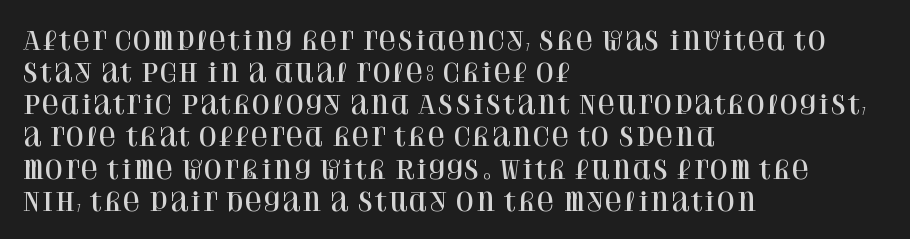
{"italic": "no", "underline": "no", "align": "left", "line_spacing": "normal", "line_spacing_ratio": 1.34, "letter_spacing": "normal", "letter_spacing_em": 0.0, "glyph_px": 24}
